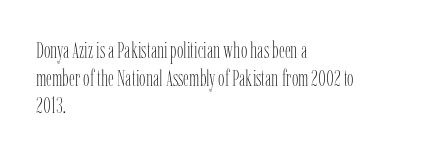
Unlike italic type, these characters show no tilt at all. The string is rendered with underlining switched off. The lines are quadded left. Tracking here is standard; glyphs follow each other at the usual distance. The letters look calm and open, with moderate or lighter stems.
